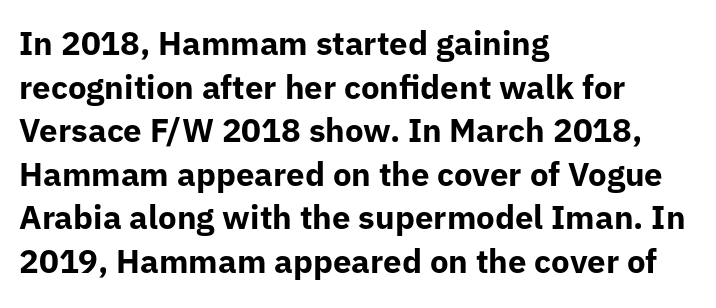
The image shows 33 px bold sans-serif type, upright; set left-aligned, normal line spacing (1.32x), normal letter spacing, not underlined; low stroke contrast and a medium x-height.
